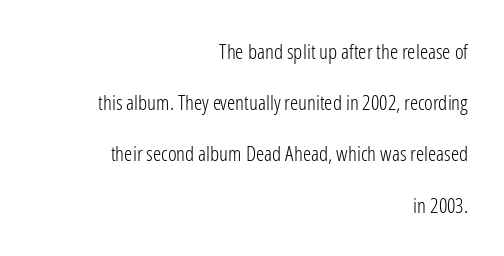
{"italic": "no", "bold": "no", "underline": "no", "align": "right", "line_spacing": "loose", "line_spacing_ratio": 2.44, "letter_spacing": "normal", "letter_spacing_em": 0.0, "glyph_px": 21}
